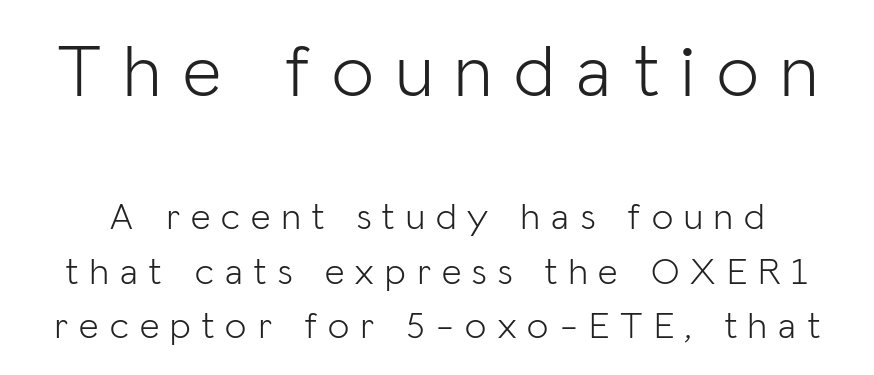
The image shows 75 px light sans-serif type, upright; set normal line spacing (1.43x), unusually wide letter spacing (+0.3 em), not underlined; the first (top) block is 1.97x larger; low stroke contrast and a medium x-height.
